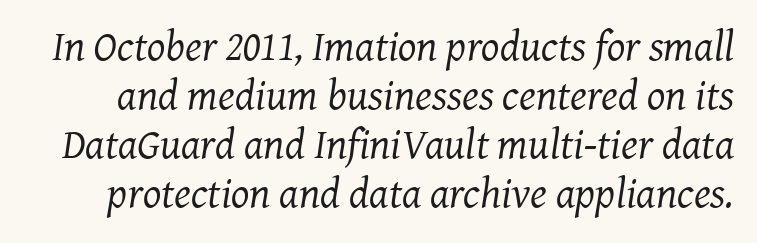
You could not count columns in this text — the font is proportionally spaced. Designer's note — italics engaged. The letters carry serifs — small finishing strokes at the ends of their stems. Decoration check: the copy has no underline. Look at the tracking — it's just the regular setting, nothing added.
